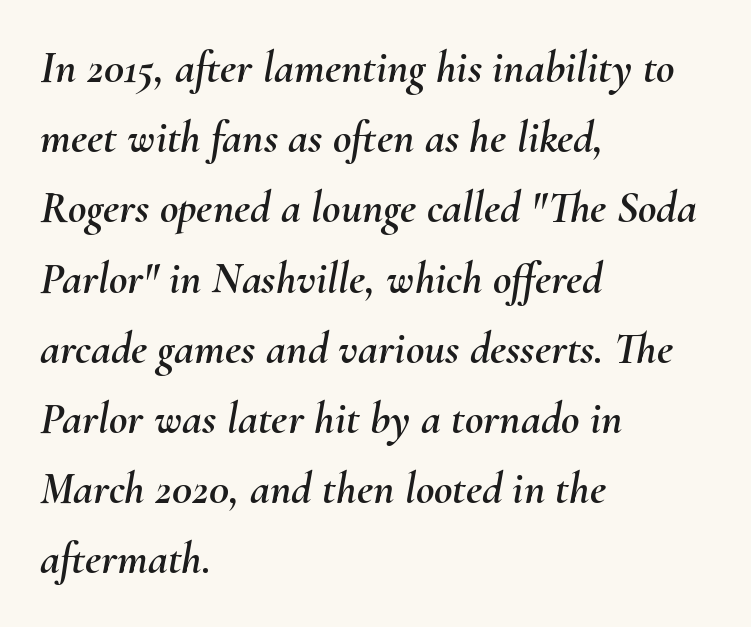
The image shows 45 px text type, italic (leaning right); set left-aligned, normal line spacing (1.56x), normal letter spacing, not underlined; medium stroke contrast and a small x-height.
